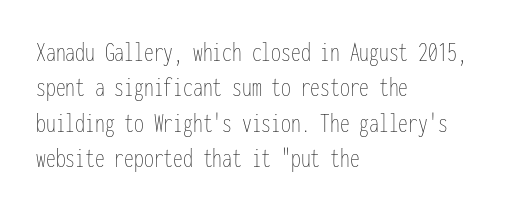
Q: Is the text bold? A: No.
Q: Is the text italic (slanted)? A: No, it is upright.
Q: Is the text underlined? A: No.
Q: How is the paragraph aligned? A: Left-aligned.
Q: Is the spacing between letters normal or unusually wide? A: Normal.
Q: Is the spacing between lines tight, normal or loose? A: Normal.
Q: Width (condensed, normal, or wide)? A: Condensed.
Q: Stroke contrast? A: Low.
Q: x-height? A: Medium.
Q: Monospaced? A: Yes.
